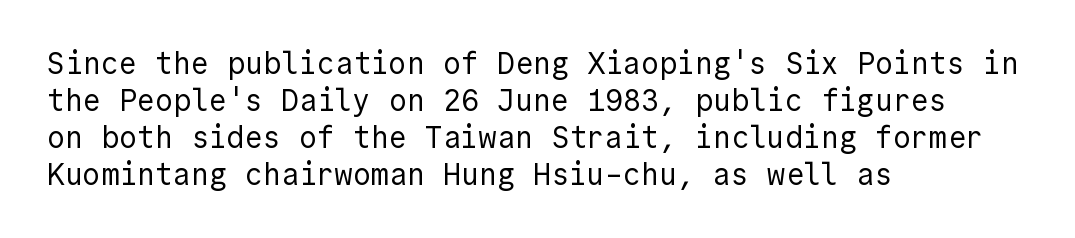
Q: Is the text bold? A: No.
Q: Is the text italic (slanted)? A: No, it is upright.
Q: Is the typeface a serif or a sans-serif typeface? A: Sans-serif.
Q: Is the text underlined? A: No.
Q: How is the paragraph aligned? A: Left-aligned.
Q: Is the spacing between letters normal or unusually wide? A: Normal.
Q: Width (condensed, normal, or wide)? A: Normal.
Q: x-height? A: Medium.
